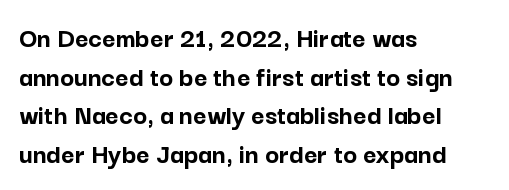
Q: Is the text bold? A: Yes.
Q: Is the text italic (slanted)? A: No, it is upright.
Q: Is the typeface a serif or a sans-serif typeface? A: Sans-serif.
Q: Is the text underlined? A: No.
Q: How is the paragraph aligned? A: Left-aligned.
Q: Is the spacing between letters normal or unusually wide? A: Normal.
Q: Is the spacing between lines tight, normal or loose? A: Normal.
Q: Width (condensed, normal, or wide)? A: Normal.
Q: Stroke contrast? A: Low.
Q: x-height? A: Medium.
Q: Monospaced? A: No.
